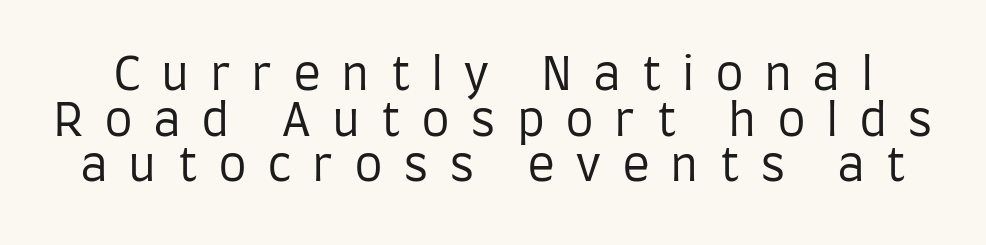
Q: Is the text bold? A: No.
Q: Is the text italic (slanted)? A: No, it is upright.
Q: Is the typeface a serif or a sans-serif typeface? A: Sans-serif.
Q: Is the text underlined? A: No.
Q: Is the spacing between letters normal or unusually wide? A: Unusually wide.
Q: Is the spacing between lines tight, normal or loose? A: Tight.
Q: Width (condensed, normal, or wide)? A: Condensed.
Q: Stroke contrast? A: Low.
Q: x-height? A: Large.
Q: Monospaced? A: No.
